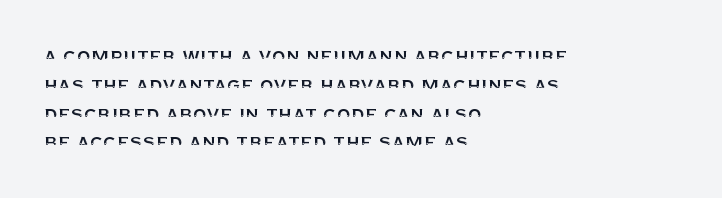
Descender tails drop into unmarked territory. Horizontal alignment here is leftward, the default for most running prose. Does extra space separate the letters? No, they use regular spacing. Upright lettering throughout. Evenly set lines give the paragraph a standard silhouette.
